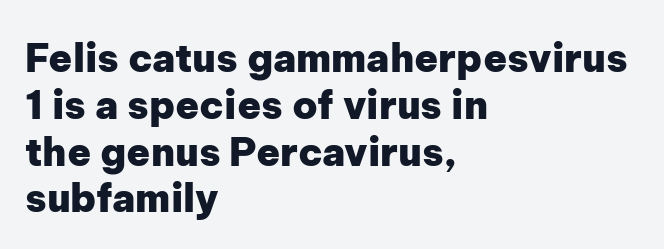
Words appear dense and cohesive because spacing is normal. The gap between lines stays unmarked. A student would call this left alignment; a typographer would say flush left, rag right. Note: no serifs on the glyphs.
